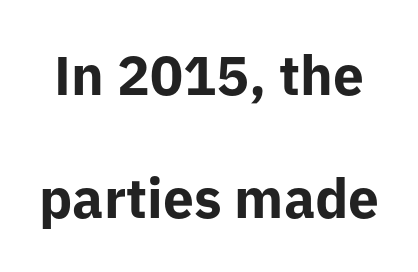
The image shows 55 px bold sans-serif type, upright; set loose line spacing (2.23x), normal letter spacing, not underlined; low stroke contrast and a medium x-height.
